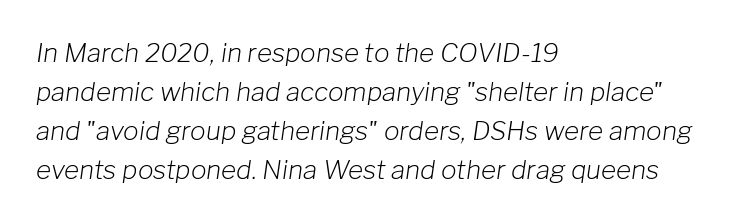
The image shows 26 px text type, italic (leaning right); set left-aligned, normal line spacing (1.5x), normal letter spacing, not underlined.
